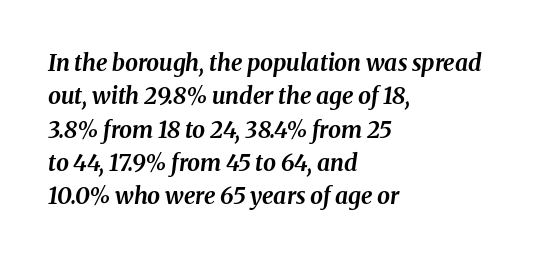
The image shows 23 px bold type, italic (leaning right); set left-aligned, normal line spacing (1.45x), normal letter spacing, not underlined.
